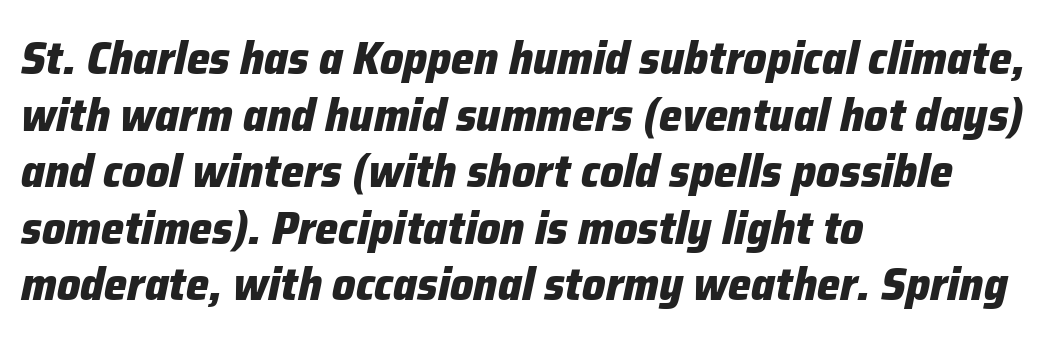
{"italic": "yes", "lean": "right", "slant_degrees": 12, "bold": "yes", "weight": "heavy", "width": "normal", "stroke_contrast": "low", "x_height": "medium", "monospaced": "no", "underline": "no", "align": "left", "line_spacing_ratio": 1.23, "letter_spacing": "normal", "letter_spacing_em": 0.0, "glyph_px": 46}
